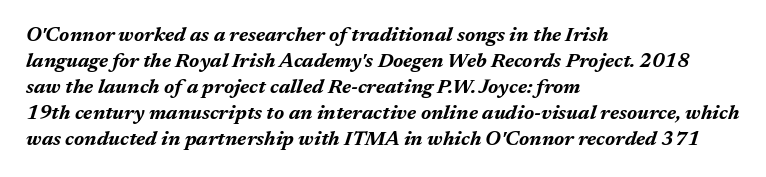
Q: Is the text bold? A: Yes.
Q: Is the text italic (slanted)? A: Yes, it leans right by about 17 degrees.
Q: Is the text underlined? A: No.
Q: How is the paragraph aligned? A: Left-aligned.
Q: Is the spacing between letters normal or unusually wide? A: Normal.
Q: Is the spacing between lines tight, normal or loose? A: Normal.
